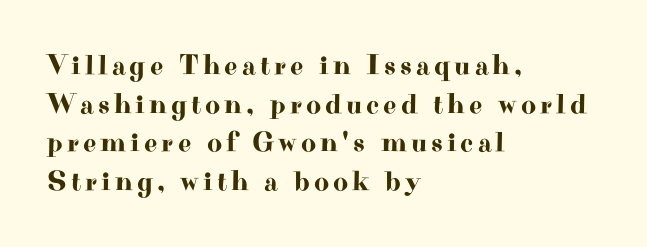
The image shows 29 px wide serif type, upright; set left-aligned, normal line spacing (1.33x), not underlined; high stroke contrast and a small x-height.
